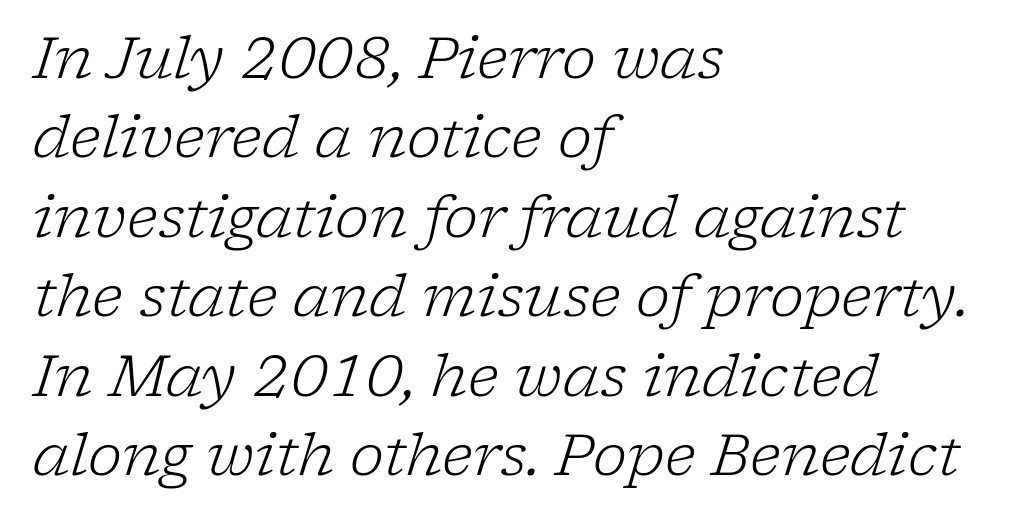
The image shows 58 px light serif type, italic (leaning right); set left-aligned, normal line spacing (1.37x), normal letter spacing, not underlined; low stroke contrast and a medium x-height.
